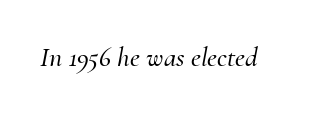
{"serif": "yes", "italic": "yes", "lean": "right", "slant_degrees": 10, "width": "normal", "stroke_contrast": "medium", "x_height": "small", "monospaced": "no", "underline": "no", "letter_spacing": "normal", "letter_spacing_em": 0.0, "glyph_px": 28}
